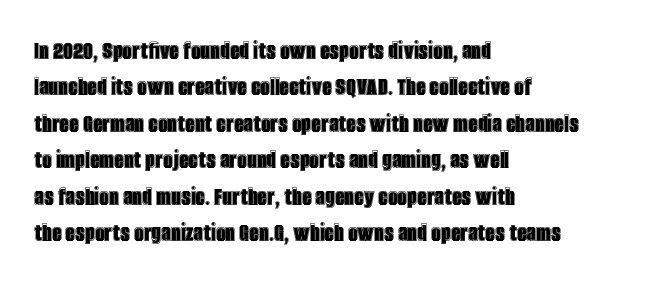
{"italic": "no", "underline": "no", "align": "left", "line_spacing": "normal", "line_spacing_ratio": 1.35, "letter_spacing": "normal", "letter_spacing_em": 0.0, "glyph_px": 27}
